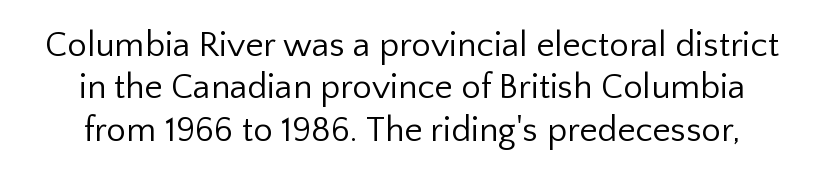
The image shows 35 px regular-weight sans-serif type, upright; set line spacing 1.21x, normal letter spacing, not underlined; low stroke contrast and a medium x-height.
